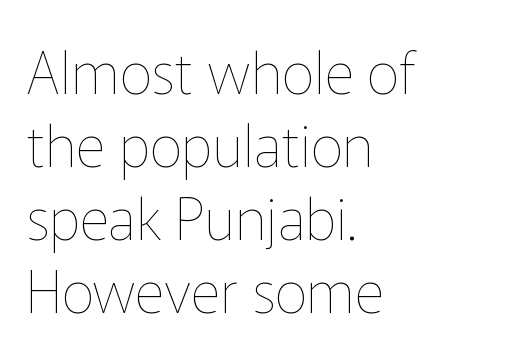
{"italic": "no", "bold": "no", "weight": "thin", "width": "normal", "stroke_contrast": "low", "x_height": "medium", "monospaced": "no", "underline": "no", "align": "left", "line_spacing": "normal", "line_spacing_ratio": 1.26, "letter_spacing": "normal", "letter_spacing_em": 0.0, "glyph_px": 58}
